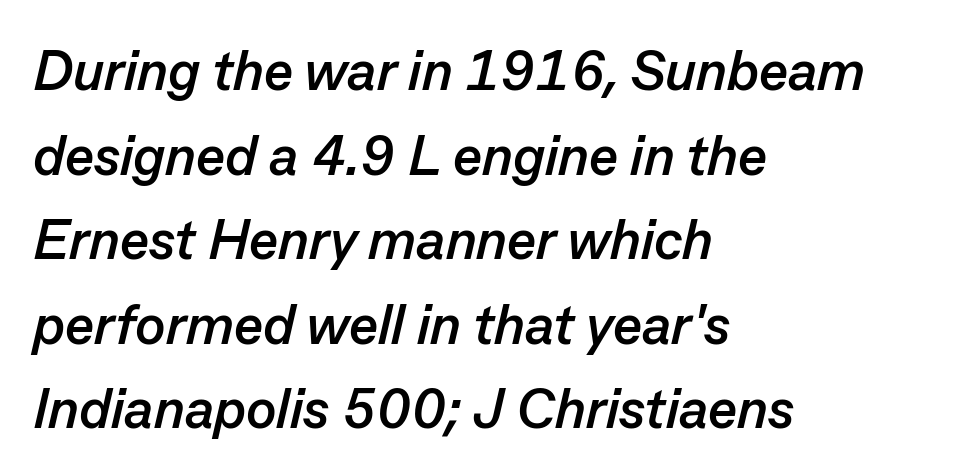
{"italic": "yes", "lean": "right", "slant_degrees": 13, "bold": "yes", "weight": "semibold", "width": "normal", "stroke_contrast": "low", "x_height": "medium", "monospaced": "no", "underline": "no", "align": "left", "line_spacing": "normal", "line_spacing_ratio": 1.51, "letter_spacing": "normal", "letter_spacing_em": 0.0, "glyph_px": 56}
